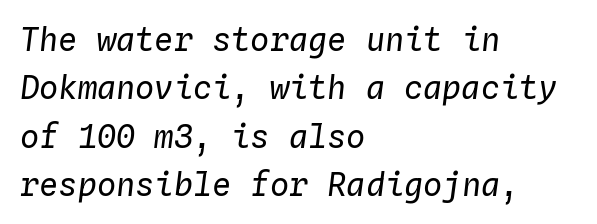
Horizontal bands of white between lines are of average thickness. The setting favours the left margin, as ordinary paragraphs usually do. Emphasis-style slanted type is in use. Tracking value appears to be zero — textbook default spacing. Quick note: underline off.
